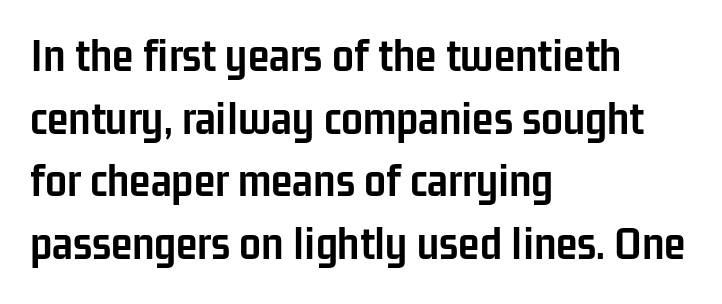
The image shows 49 px semibold, condensed sans-serif type, upright; set left-aligned, normal line spacing (1.28x), normal letter spacing, not underlined; low stroke contrast and a medium x-height.
